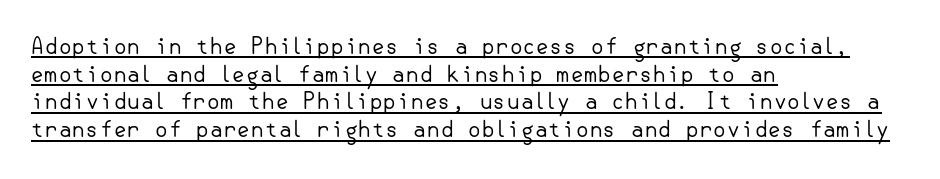
Notice how the passage keeps a crisp vertical edge on the left only. Rendered with straight, roman letterforms. Students, observe the line beneath the letters — that is underlining. In terms of leading, this rendering sits right in the middle. Stroke mass is kept to a normal reading level or below.
